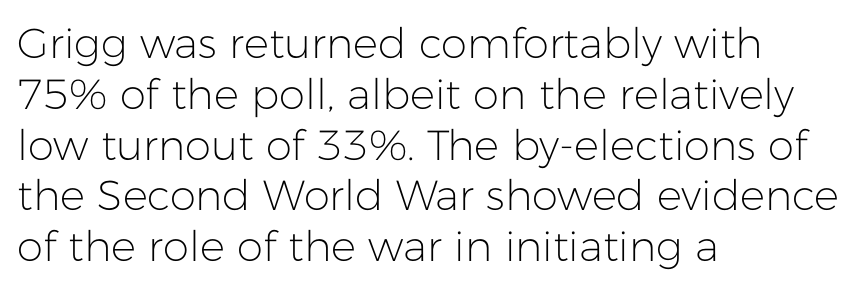
Short note: letters normally spaced. Font category for this specimen: sans-serif. This sample uses an upright cut, with every glyph sitting square on the baseline. Looks like regular typesetting: each glyph gets only the width it needs. Layout note: lines flush left.
